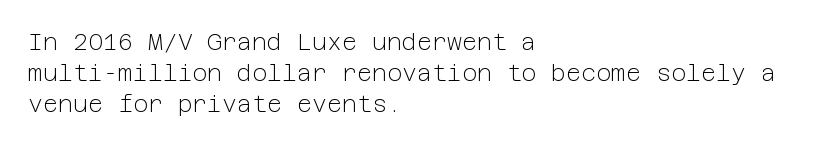
The image shows 23 px text type, upright; set left-aligned, normal line spacing (1.34x), normal letter spacing, not underlined.
